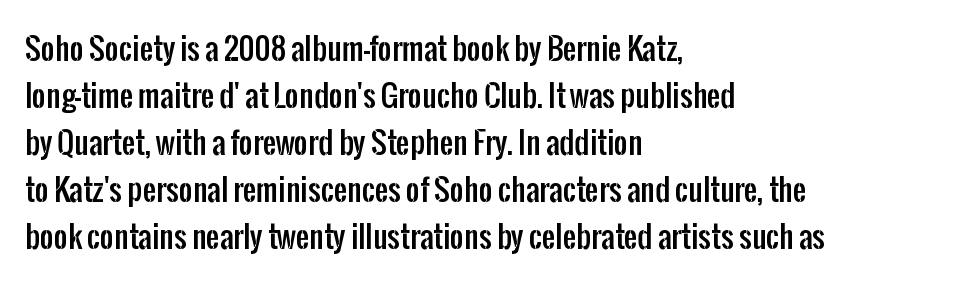
Proportional: the letters do not fall into vertical columns. The lines in this sample share a left origin and differ only in where they stop. Has an underline been added? It has not. The face used here is rendered with its standard letterfit.
